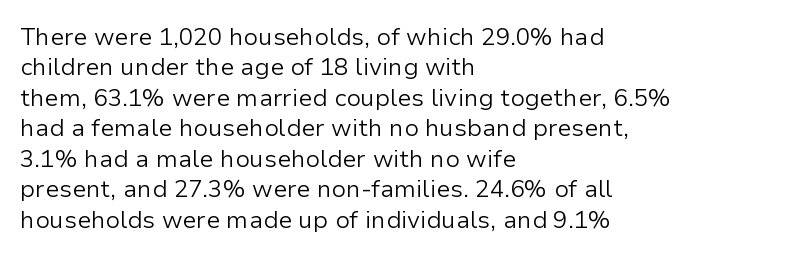
Q: Is the text bold? A: No.
Q: Is the text italic (slanted)? A: No, it is upright.
Q: Is the text underlined? A: No.
Q: How is the paragraph aligned? A: Left-aligned.
Q: Is the spacing between letters normal or unusually wide? A: Normal.
Q: Is the spacing between lines tight, normal or loose? A: Normal.
